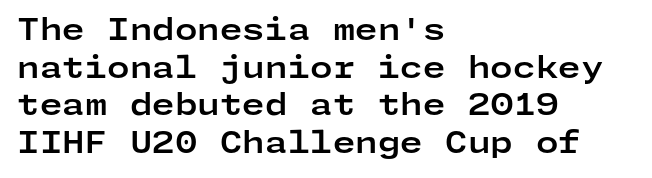
{"serif": "no", "italic": "no", "bold": "yes", "weight": "bold", "width": "wide", "stroke_contrast": "low", "x_height": "medium", "underline": "no", "align": "left", "line_spacing": "normal", "line_spacing_ratio": 1.3, "letter_spacing": "normal", "letter_spacing_em": 0.0, "glyph_px": 29}
